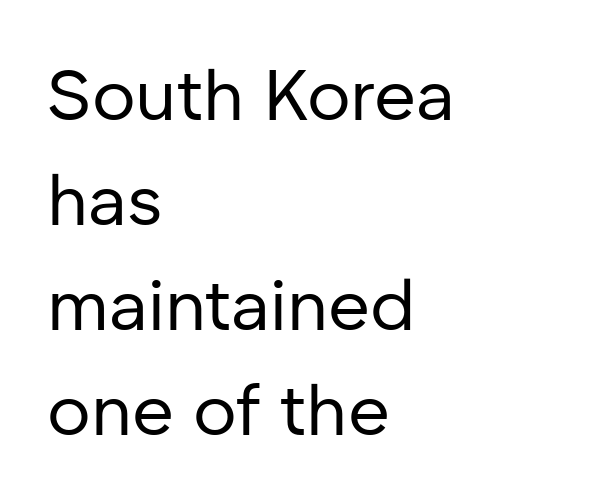
Bare-footed words on every line. Is the block centered? No — it sits flush against the left margin. In terms of leading, this rendering sits right in the middle. Check where the strokes stop: nothing finishes them off — pure sans. The passage shown is typed in a proportional face where columns would drift.
